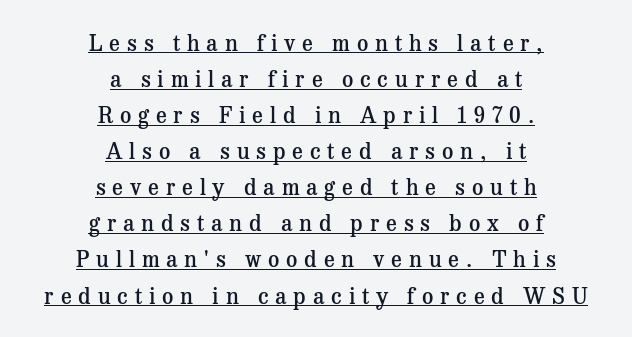
{"italic": "no", "bold": "semi", "underline": "yes", "align": "center", "line_spacing": "normal", "line_spacing_ratio": 1.64, "letter_spacing": "wide", "letter_spacing_em": 0.31, "glyph_px": 22}
